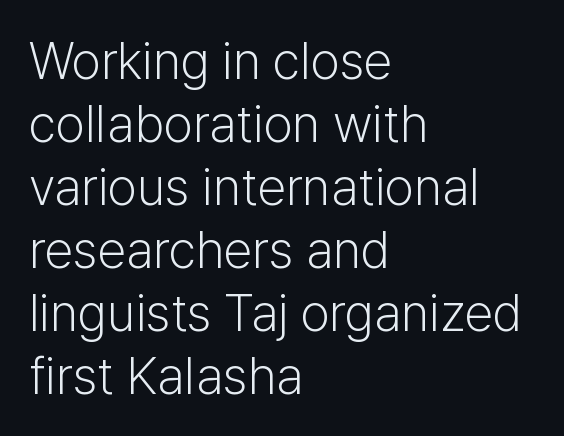
The image shows 52 px light sans-serif type, upright; set left-aligned, line spacing 1.21x, normal letter spacing, not underlined; low stroke contrast and a medium x-height.
